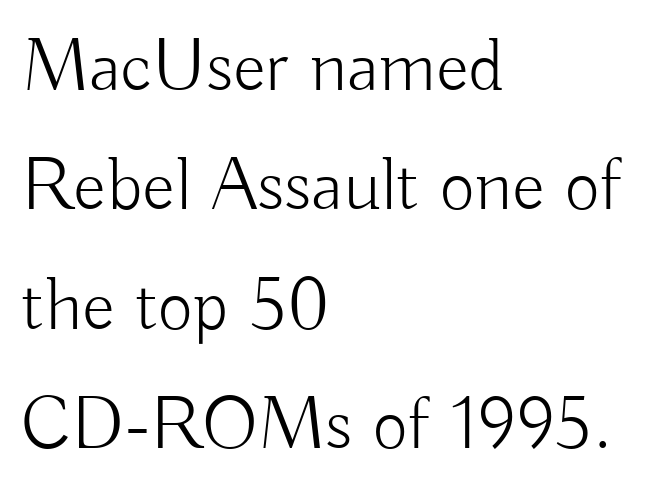
Q: Is the text bold? A: No.
Q: Is the text italic (slanted)? A: No, it is upright.
Q: Is the typeface a serif or a sans-serif typeface? A: Sans-serif.
Q: Is the text underlined? A: No.
Q: How is the paragraph aligned? A: Left-aligned.
Q: Is the spacing between letters normal or unusually wide? A: Normal.
Q: Is the spacing between lines tight, normal or loose? A: Normal.
Q: Width (condensed, normal, or wide)? A: Normal.
Q: Stroke contrast? A: Low.
Q: x-height? A: Small.
Q: Monospaced? A: No.
